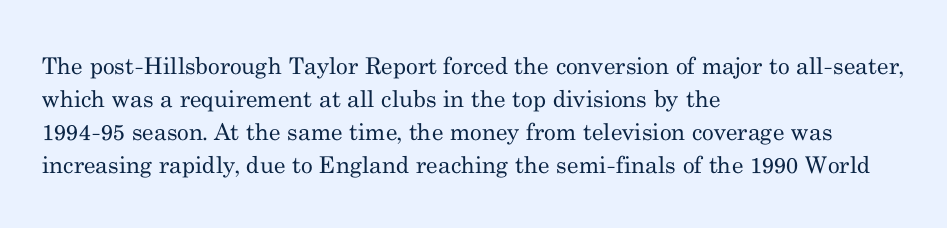
The image shows 23 px text type, upright; set left-aligned, normal line spacing (1.44x), normal letter spacing, not underlined.
